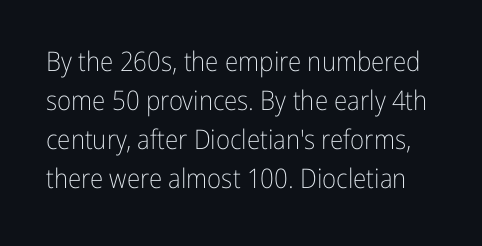
The image shows 27 px text type, upright; set normal line spacing (1.44x), normal letter spacing, not underlined.
